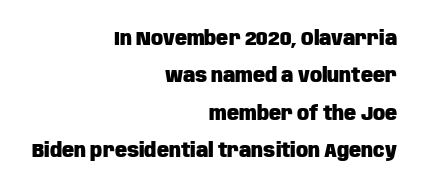
{"italic": "no", "bold": "yes", "underline": "no", "align": "right", "line_spacing_ratio": 1.87, "letter_spacing": "normal", "letter_spacing_em": 0.0, "glyph_px": 20}
